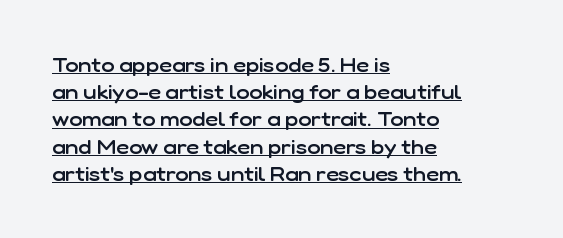
The image shows 20 px text type, upright; set left-aligned, normal line spacing (1.36x), normal letter spacing, underlined.
